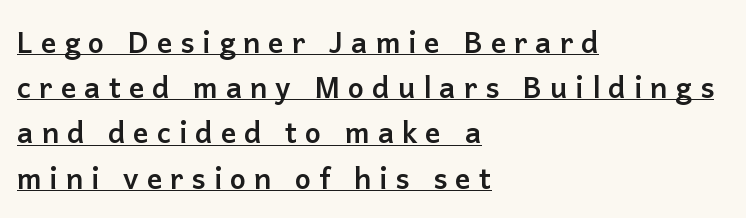
The paragraph shown leans on its left margin. These lines sit exactly where default settings would place them. Check the space under the baseline: a stroke is drawn there. A typesetter would call this heavily tracked-out type.
